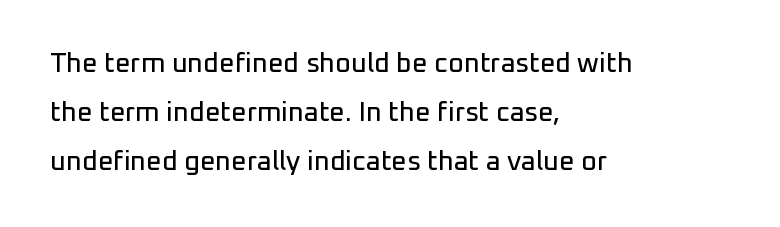
The horizontal fit of the characters is conventional and even. Glance below the letters and you will spot only blank space. Ordinary non-slanted type is in use. A classic flush-left, rag-right setting is used for this passage.
